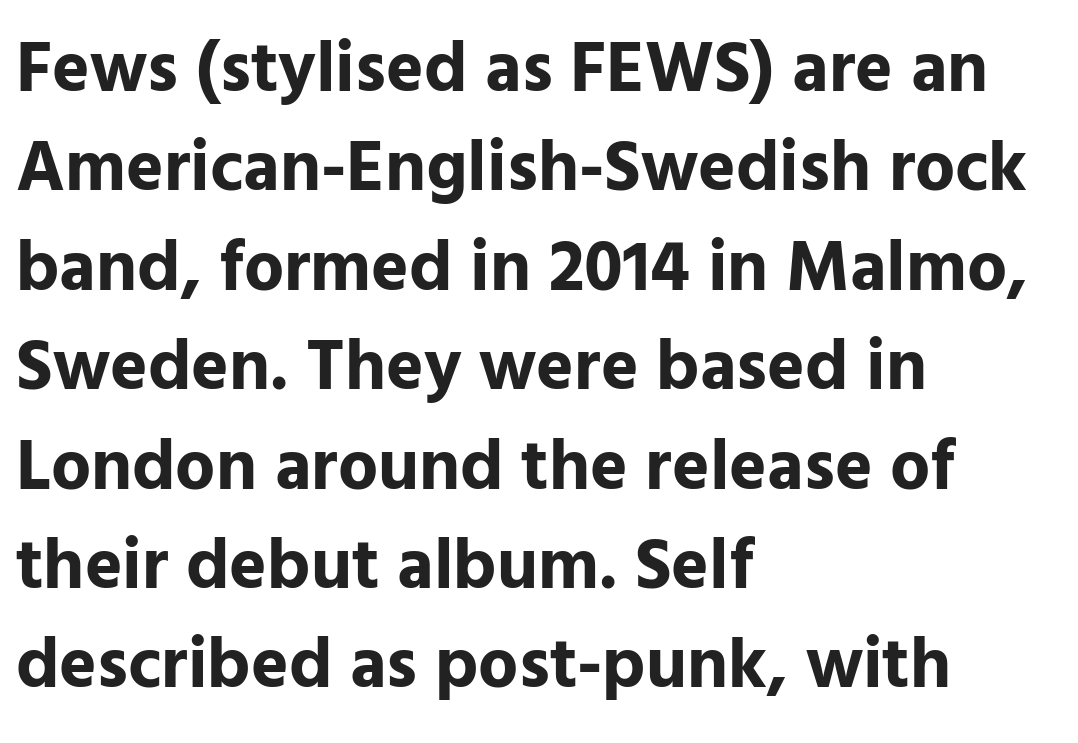
{"serif": "no", "italic": "no", "bold": "yes", "weight": "bold", "width": "normal", "stroke_contrast": "low", "x_height": "medium", "monospaced": "no", "underline": "no", "align": "left", "line_spacing": "normal", "line_spacing_ratio": 1.4, "letter_spacing": "normal", "letter_spacing_em": 0.0, "glyph_px": 71}
